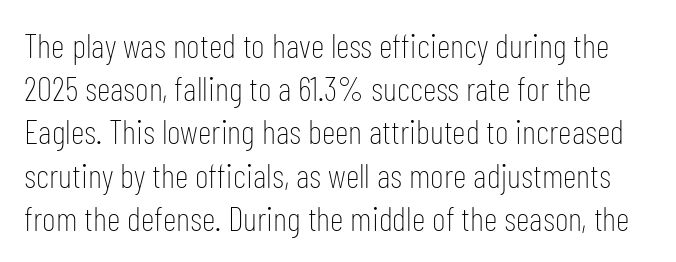
Q: Is the text bold? A: No.
Q: Is the text italic (slanted)? A: No, it is upright.
Q: Is the typeface a serif or a sans-serif typeface? A: Sans-serif.
Q: Is the text underlined? A: No.
Q: Is the spacing between letters normal or unusually wide? A: Normal.
Q: Is the spacing between lines tight, normal or loose? A: Normal.
Q: Width (condensed, normal, or wide)? A: Condensed.
Q: Stroke contrast? A: Low.
Q: x-height? A: Medium.
Q: Monospaced? A: No.
